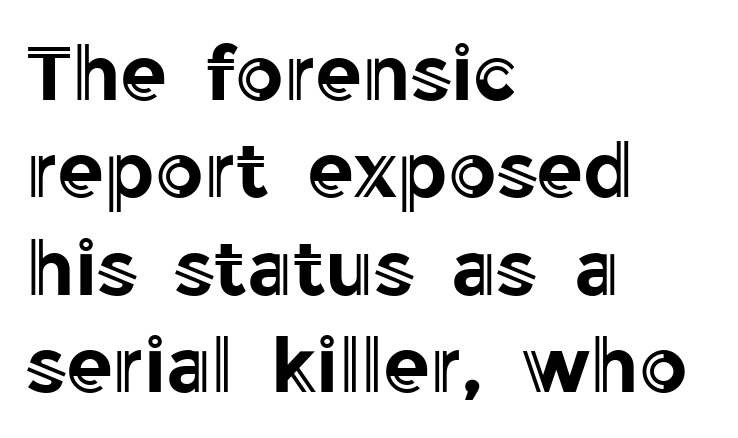
{"italic": "no", "width": "normal", "x_height": "medium", "monospaced": "no", "underline": "no", "align": "left", "line_spacing": "normal", "line_spacing_ratio": 1.28, "letter_spacing": "normal", "letter_spacing_em": 0.0, "glyph_px": 76}
